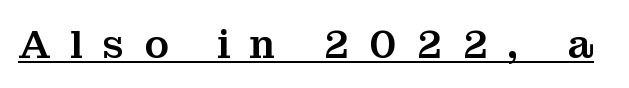
{"serif": "yes", "italic": "no", "width": "normal", "stroke_contrast": "medium", "x_height": "medium", "monospaced": "no", "underline": "yes", "letter_spacing": "wide", "letter_spacing_em": 0.49, "glyph_px": 40}
